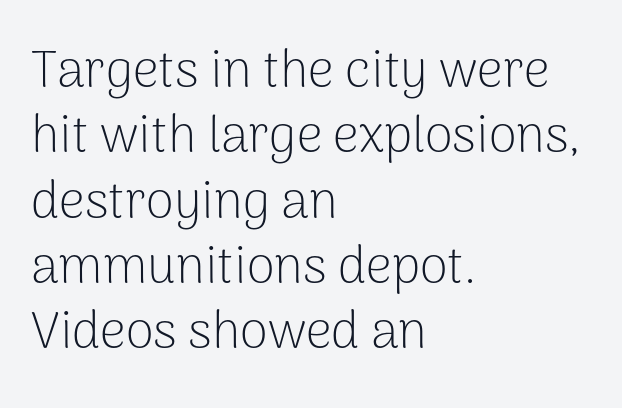
You could not count columns in this text — the font is proportionally spaced. A bare baseline throughout the passage. Think standard paragraph weight, or any step lighter than that. Tracking here is standard; glyphs follow each other at the usual distance. Rows of type keep a routine distance in the vertical direction.
